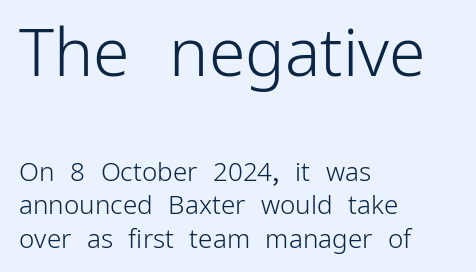
{"serif": "no", "italic": "no", "bold": "no", "weight": "light", "width": "normal", "stroke_contrast": "low", "x_height": "medium", "monospaced": "no", "underline": "no", "align": "left", "line_spacing": "normal", "line_spacing_ratio": 1.3, "letter_spacing": "normal", "letter_spacing_em": 0.0, "larger_block": "first", "size_ratio": 2.54, "glyph_px": 66}
